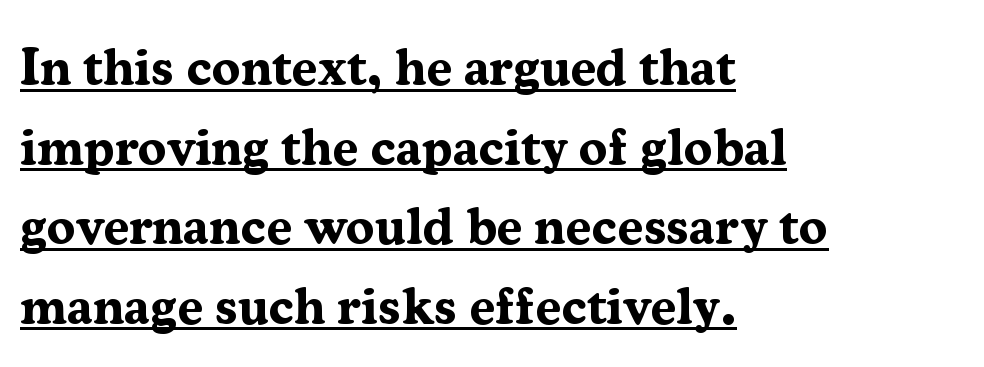
A continuous stroke trails under the words, as in a hyperlink. Serifs: yes, visible at the terminals of the letterforms. The typesetting leans heavy: a genuine bold. The letters advance in unequal steps, a hallmark of proportional type.
